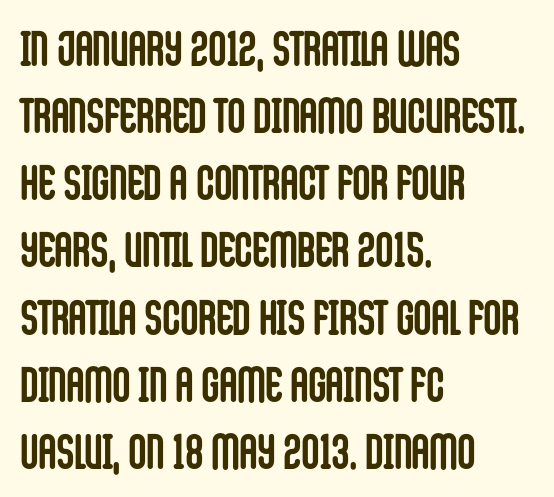
The image shows 49 px semibold, condensed sans-serif type, upright; set left-aligned, normal line spacing (1.37x), normal letter spacing, not underlined; low stroke contrast and a large x-height.
